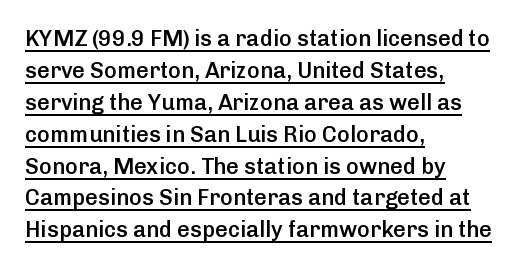
Q: Is the text bold? A: Semi-bold.
Q: Is the text italic (slanted)? A: No, it is upright.
Q: Is the text underlined? A: Yes.
Q: How is the paragraph aligned? A: Left-aligned.
Q: Is the spacing between letters normal or unusually wide? A: Normal.
Q: Is the spacing between lines tight, normal or loose? A: Normal.
